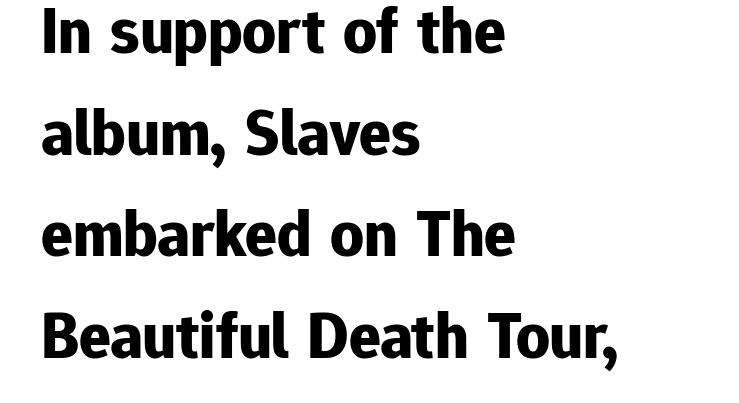
The image shows 66 px bold sans-serif type, upright; set left-aligned, normal line spacing (1.54x), normal letter spacing, not underlined; low stroke contrast and a medium x-height.
